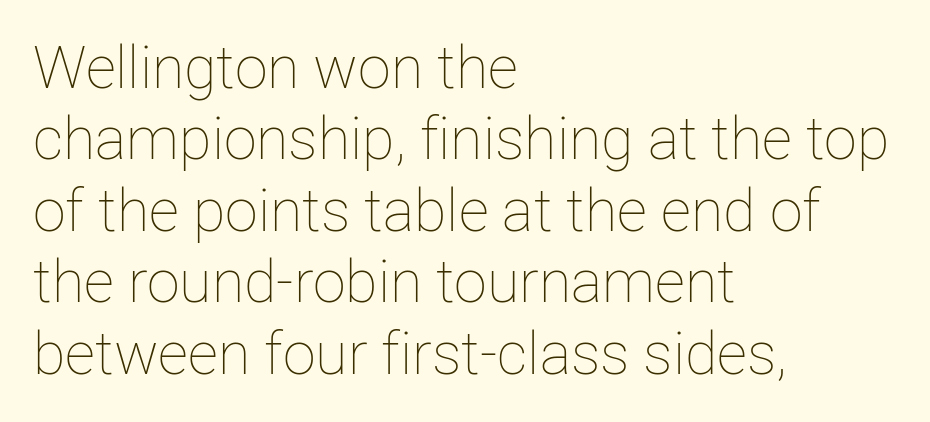
The image shows 59 px thin type, upright; set left-aligned, line spacing 1.21x, normal letter spacing, not underlined; low stroke contrast and a medium x-height.
